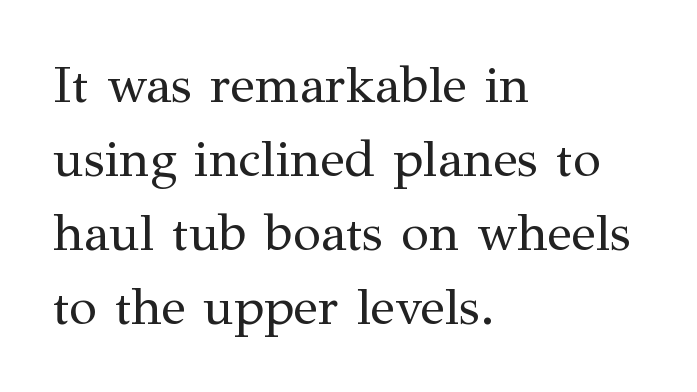
{"serif": "yes", "italic": "no", "bold": "no", "weight": "regular", "width": "normal", "stroke_contrast": "medium", "x_height": "medium", "monospaced": "no", "underline": "no", "align": "left", "line_spacing": "normal", "line_spacing_ratio": 1.45, "letter_spacing": "normal", "letter_spacing_em": 0.0, "glyph_px": 51}
